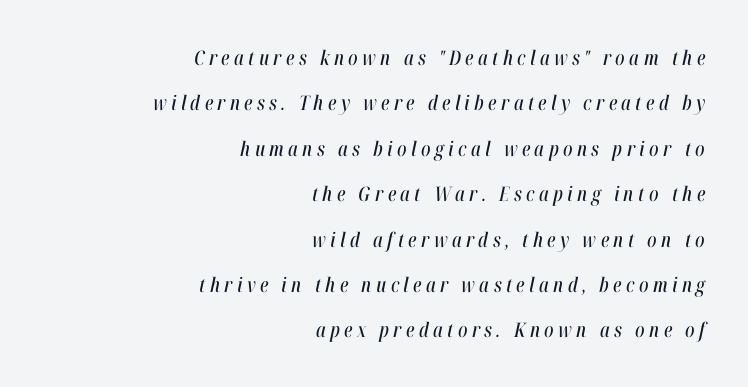
Beneath every word, the page is bare. Regarding leading, the lines here are spaced well apart. The passage shown has open, widely tracked lettering throughout. In terms of posture, this sample is oblique. Horizontally, the lines are justified to the trailing edge only.
